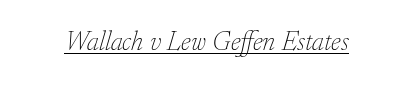
Q: Is the text bold? A: No.
Q: Is the text italic (slanted)? A: Yes, it leans right by about 17 degrees.
Q: Is the text underlined? A: Yes.
Q: Is the spacing between letters normal or unusually wide? A: Normal.
